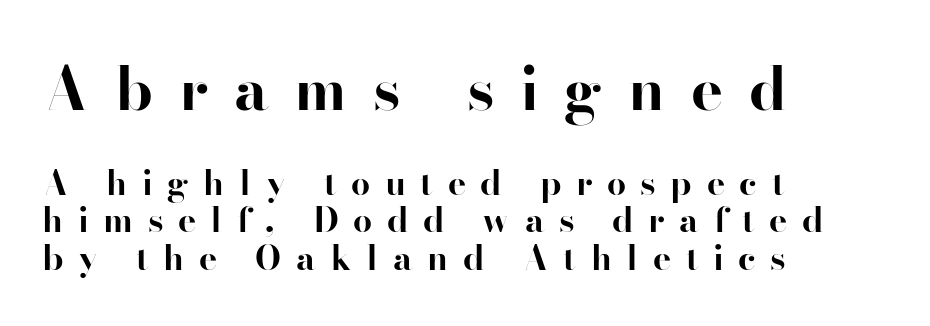
The image shows 60 px bold serif type, upright; set left-aligned, tight line spacing (1.1x), unusually wide letter spacing (+0.43 em), not underlined; the first (top) block is 1.76x larger; high stroke contrast and a small x-height.
